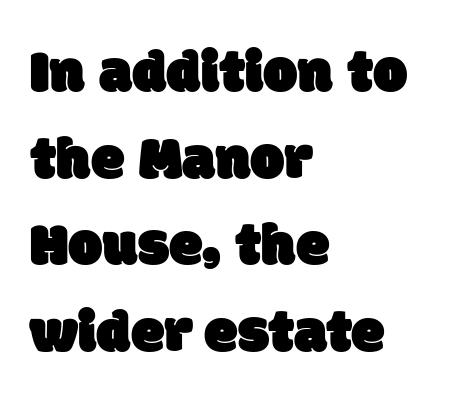
Q: Is the typeface a serif or a sans-serif typeface? A: Sans-serif.
Q: Is the text underlined? A: No.
Q: How is the paragraph aligned? A: Left-aligned.
Q: Is the spacing between letters normal or unusually wide? A: Normal.
Q: Is the spacing between lines tight, normal or loose? A: Normal.
Q: Width (condensed, normal, or wide)? A: Normal.
Q: Stroke contrast? A: Low.
Q: x-height? A: Large.
Q: Monospaced? A: No.
